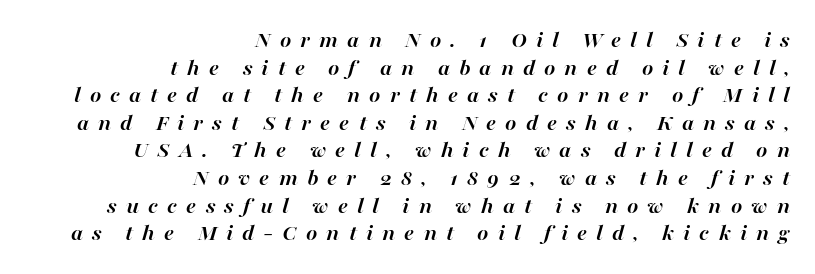
The image shows 24 px bold type, italic (leaning right); set right-aligned, tight line spacing (1.15x), unusually wide letter spacing (+0.38 em), not underlined.
